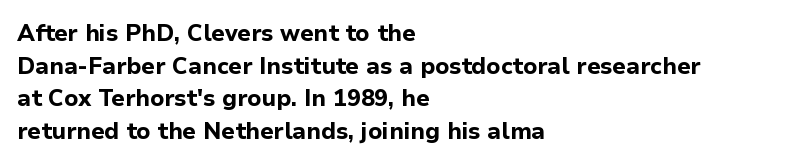
Q: Is the text bold? A: Yes.
Q: Is the text italic (slanted)? A: No, it is upright.
Q: Is the text underlined? A: No.
Q: How is the paragraph aligned? A: Left-aligned.
Q: Is the spacing between letters normal or unusually wide? A: Normal.
Q: Is the spacing between lines tight, normal or loose? A: Normal.
